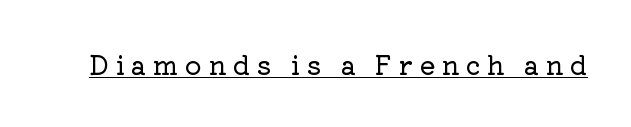
{"italic": "no", "underline": "yes", "letter_spacing": "wide", "letter_spacing_em": 0.25, "glyph_px": 26}
